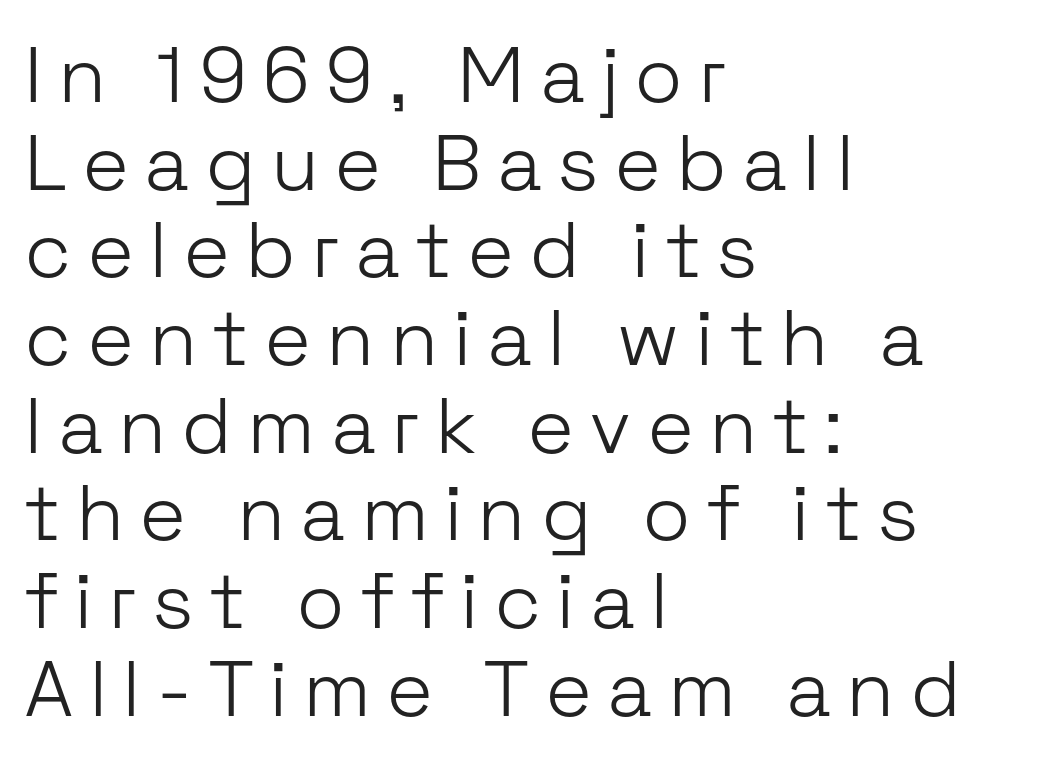
The image shows 79 px light sans-serif type, upright; set left-aligned, tight line spacing (1.11x), not underlined; low stroke contrast and a medium x-height.
